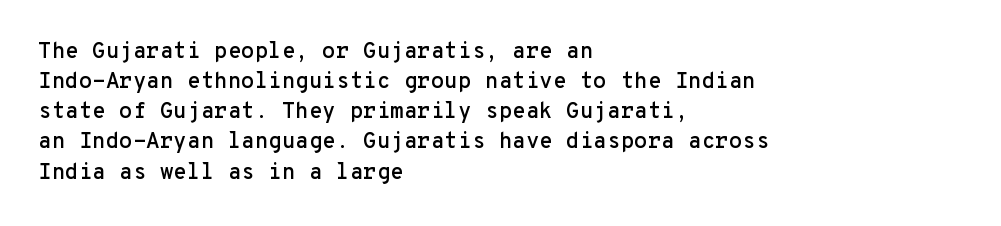
The image shows 22 px text type, upright; set left-aligned, normal line spacing (1.37x), normal letter spacing, not underlined.
